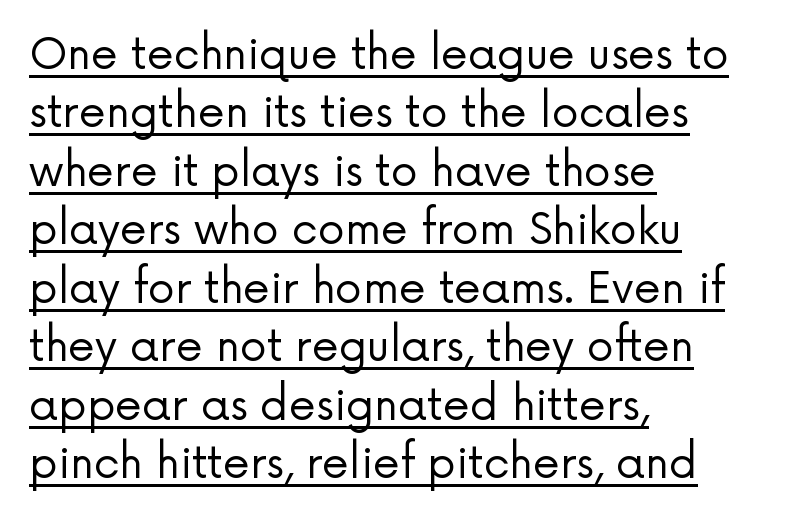
Q: Is the text bold? A: No.
Q: Is the text italic (slanted)? A: No, it is upright.
Q: Is the typeface a serif or a sans-serif typeface? A: Sans-serif.
Q: Is the text underlined? A: Yes.
Q: How is the paragraph aligned? A: Left-aligned.
Q: Is the spacing between letters normal or unusually wide? A: Normal.
Q: Is the spacing between lines tight, normal or loose? A: Normal.
Q: Width (condensed, normal, or wide)? A: Normal.
Q: Stroke contrast? A: Low.
Q: x-height? A: Medium.
Q: Monospaced? A: No.
